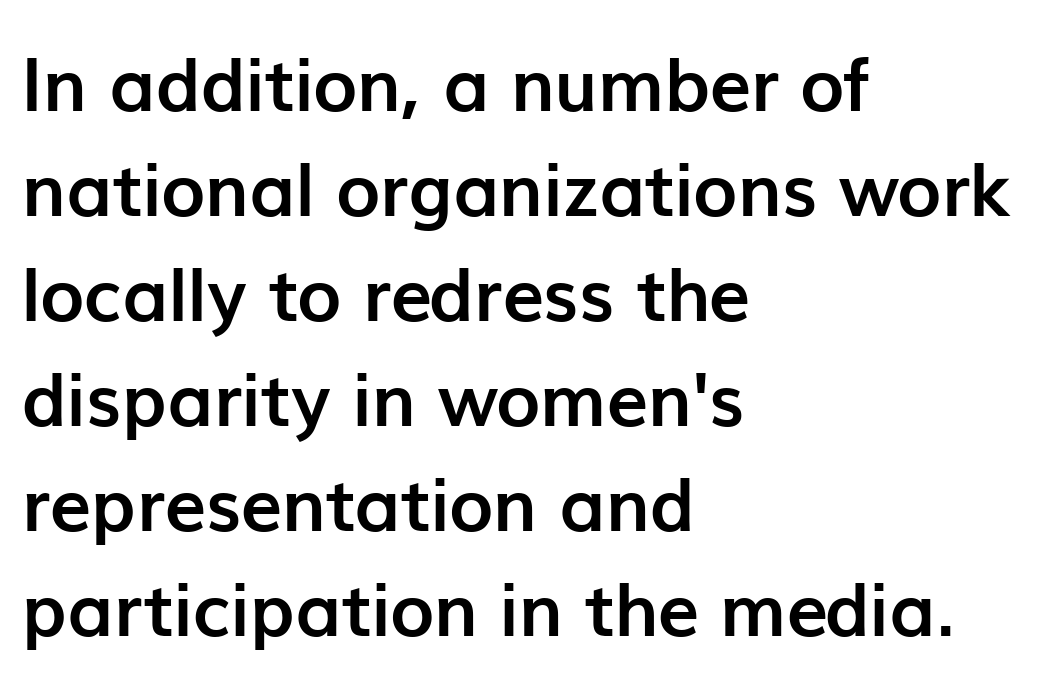
The image shows 74 px semibold sans-serif type, upright; set left-aligned, normal line spacing (1.42x), normal letter spacing, not underlined; low stroke contrast and a medium x-height.
